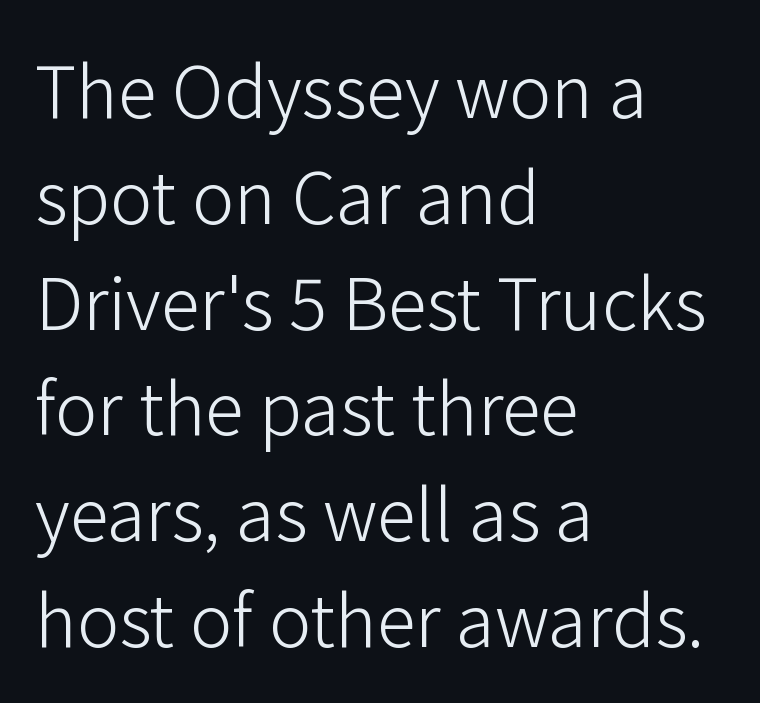
No feet cap the strokes, marking this as sans-serif type. Compared with typical paragraphs, the rows here are spaced about the same. The gaps between neighbouring characters are ordinary and unremarkable. One-word summary of the alignment: left. A typesetter would mark this as roman, not italic.
